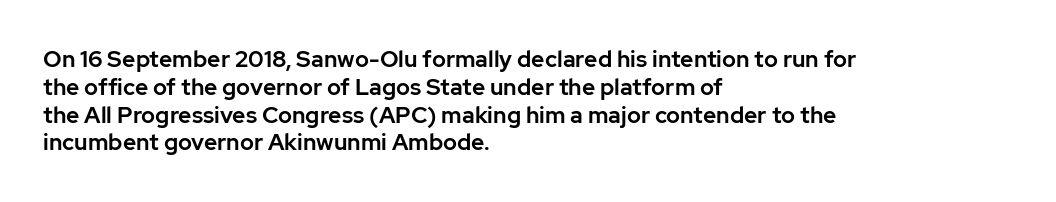
Here the glyphs are tracked normally, forming tight word shapes. The specimen omits any rule beneath the text block's lines. Vertical strokes here are truly vertical. The lines in this sample share a left origin and differ only in where they stop.
